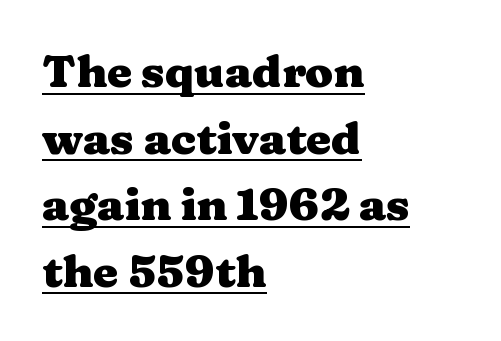
The specimen includes a rule beneath the text block's lines. Leading: standard. Stroke thickness is high; the sample reads as a true bold. The lines in this sample share a left origin and differ only in where they stop.
